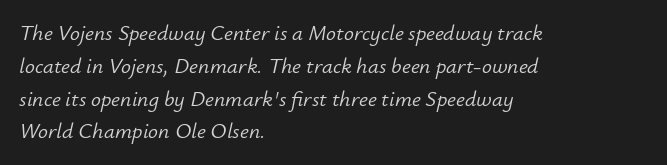
Nothing unusual about the tracking: characters are spaced as the font intends. This reads as an unemphasized weight, regular at the heaviest. The paragraph shown leans on its left margin. Does the lettering tilt? It does — this is italic. Reading down the column, the eye jumps a familiar distance to each next line.
